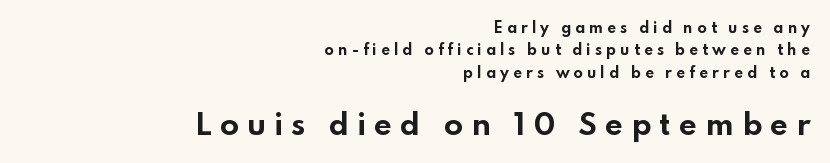
The vertical gap from one line to the next is medium. Caption: multi-line text, flush right, ragged left. Each glyph is drawn with heavy, bold strokes. These lines are rendered in a variable-pitch font.
